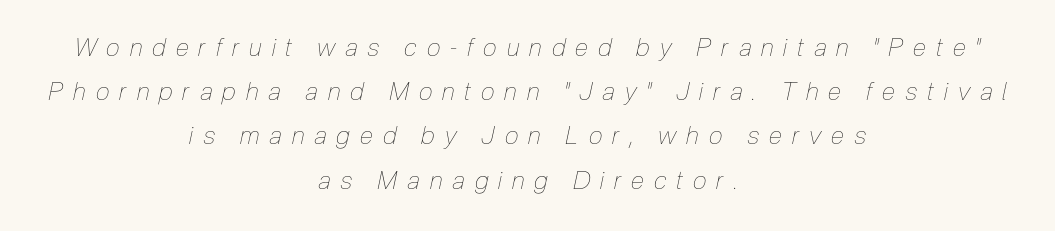
The image shows 25 px text type, italic (leaning right); set centered, line spacing 1.77x, unusually wide letter spacing (+0.4 em), not underlined.
